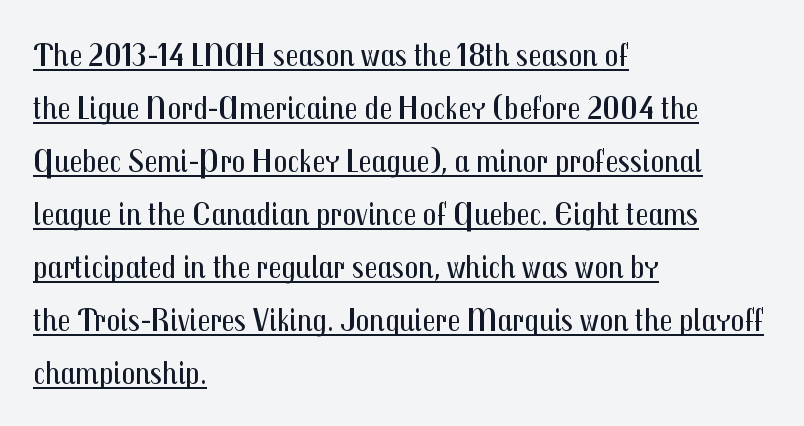
The image shows 34 px regular-weight, condensed sans-serif type, upright; set left-aligned, normal line spacing (1.56x), normal letter spacing, underlined; medium stroke contrast and a medium x-height.
